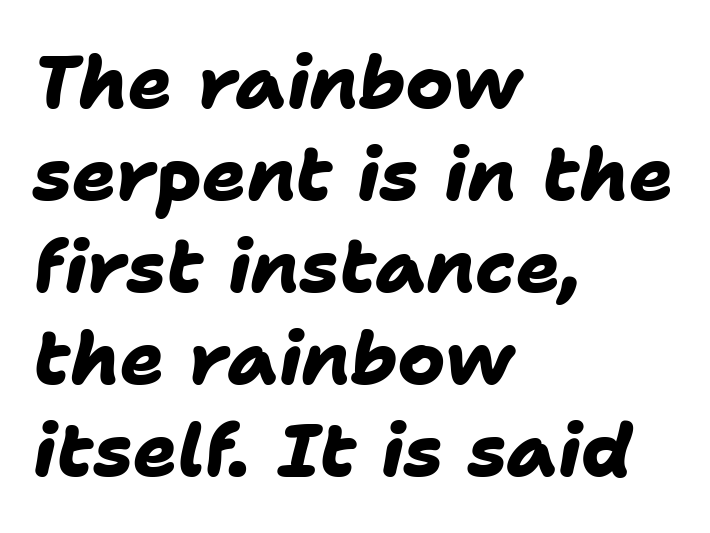
The image shows 73 px heavy sans-serif type; set left-aligned, normal line spacing (1.26x), normal letter spacing, not underlined; low stroke contrast and a medium x-height.
